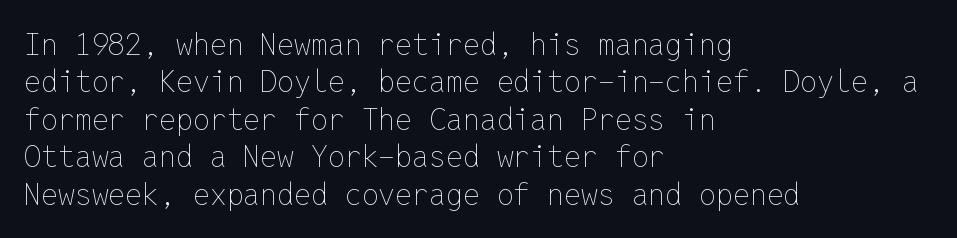
Q: Is the text bold? A: No.
Q: Is the text italic (slanted)? A: No, it is upright.
Q: Is the text underlined? A: No.
Q: How is the paragraph aligned? A: Left-aligned.
Q: Is the spacing between letters normal or unusually wide? A: Normal.
Q: Is the spacing between lines tight, normal or loose? A: Normal.
Q: Width (condensed, normal, or wide)? A: Normal.
Q: Stroke contrast? A: Low.
Q: x-height? A: Medium.
Q: Monospaced? A: Yes.
